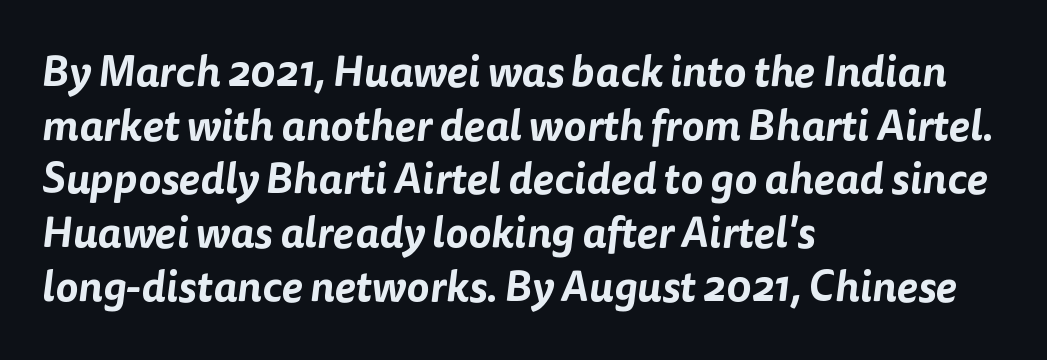
{"serif": "no", "width": "normal", "stroke_contrast": "low", "x_height": "medium", "monospaced": "no", "underline": "no", "align": "left", "line_spacing": "normal", "line_spacing_ratio": 1.25, "letter_spacing": "normal", "letter_spacing_em": 0.0, "glyph_px": 43}
